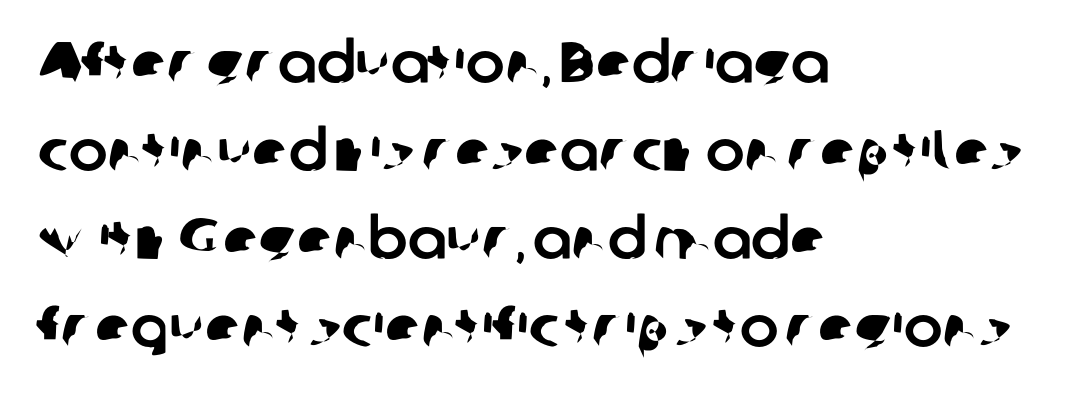
The image shows 58 px sans-serif type; set left-aligned, normal line spacing (1.52x), normal letter spacing, not underlined; low stroke contrast and a medium x-height.
